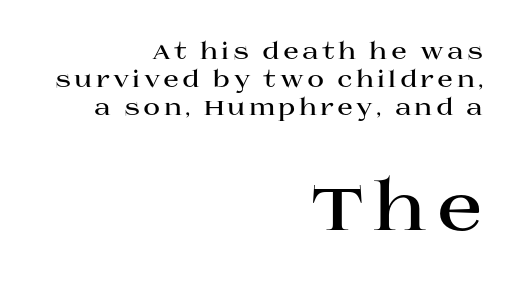
The image shows 68 px bold, wide serif type, upright; set right-aligned, line spacing 1.21x, not underlined; the second (bottom) block is 2.96x larger; high stroke contrast and a large x-height.
